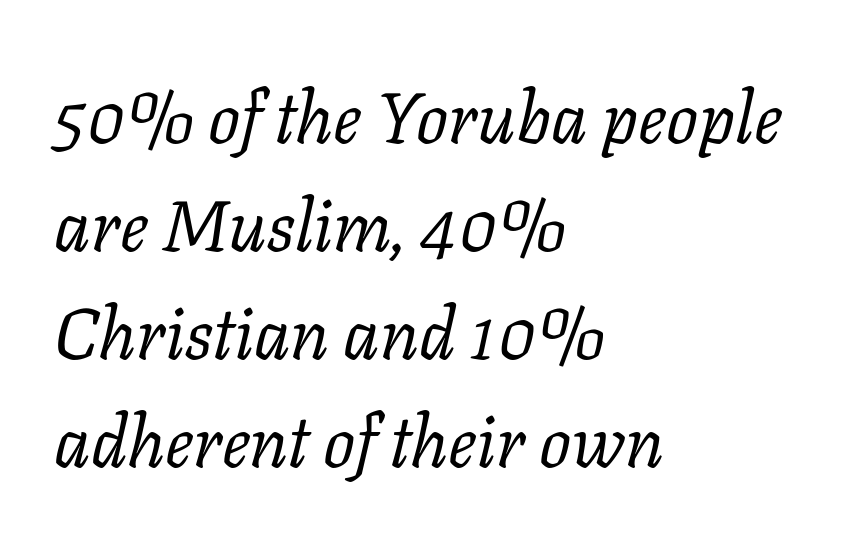
{"serif": "yes", "italic": "yes", "lean": "right", "slant_degrees": 11, "bold": "no", "weight": "regular", "width": "normal", "stroke_contrast": "low", "x_height": "medium", "monospaced": "no", "underline": "no", "align": "left", "line_spacing": "normal", "line_spacing_ratio": 1.52, "letter_spacing": "normal", "letter_spacing_em": 0.0, "glyph_px": 71}
